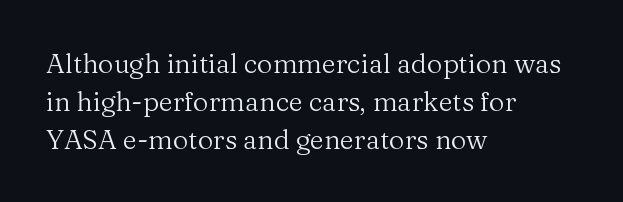
The image shows 27 px text type, upright; set left-aligned, normal line spacing (1.4x), normal letter spacing, not underlined.
